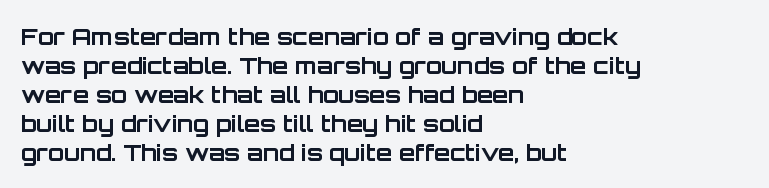
The image shows 23 px bold type, upright; set left-aligned, normal line spacing (1.26x), normal letter spacing, not underlined.
